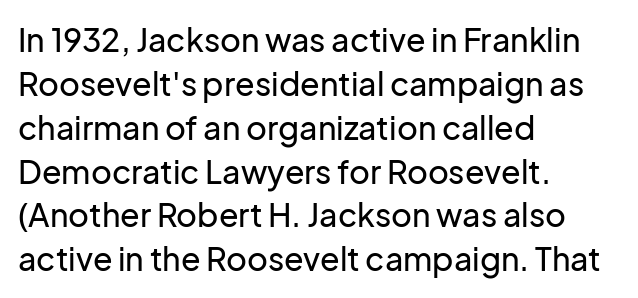
Look at the tracking — it's just the regular setting, nothing added. The passage shown is not underscored anywhere. The letters carry no serifs — their stems end cleanly without finishing strokes. The axis of the letterforms is exactly vertical.
